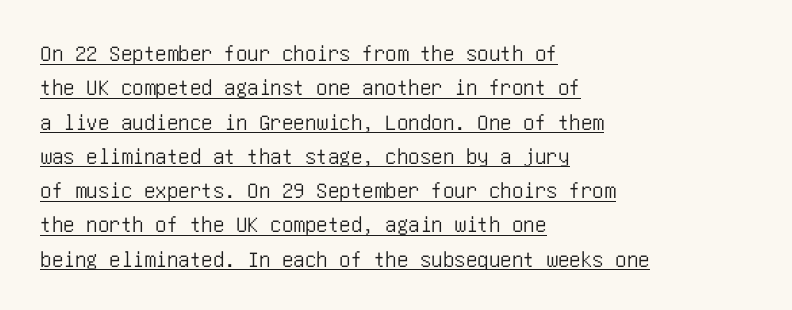
{"italic": "no", "underline": "yes", "align": "left", "line_spacing": "normal", "line_spacing_ratio": 1.49, "letter_spacing": "normal", "letter_spacing_em": 0.0, "glyph_px": 23}
